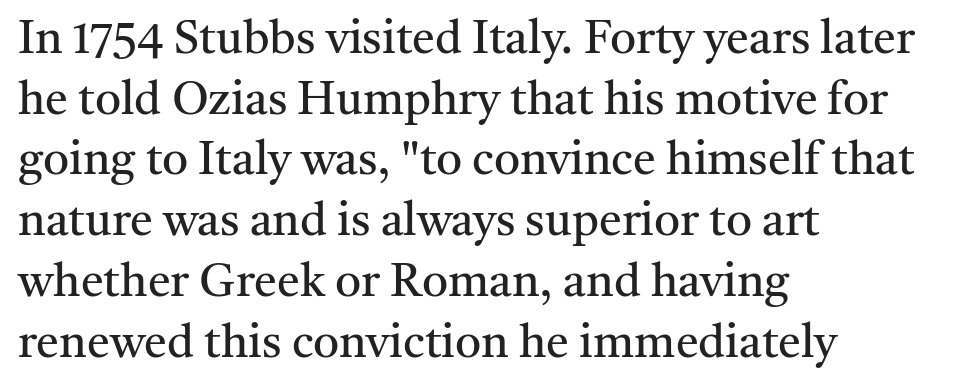
No extra ink here — the face is not bold. The text block is weighted toward the left margin, trailing off unevenly rightward. A typesetter would call this zero additional tracking. These lines are rendered in a variable-pitch font. Bare-footed words on every line. This is the regular roman posture of the typeface.
